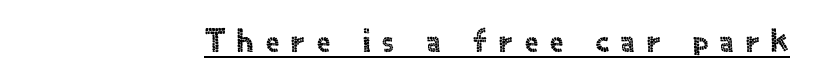
Q: Is the text italic (slanted)? A: No, it is upright.
Q: Is the typeface a serif or a sans-serif typeface? A: Sans-serif.
Q: Is the text underlined? A: Yes.
Q: Is the spacing between letters normal or unusually wide? A: Unusually wide.
Q: Width (condensed, normal, or wide)? A: Normal.
Q: x-height? A: Small.
Q: Monospaced? A: No.
